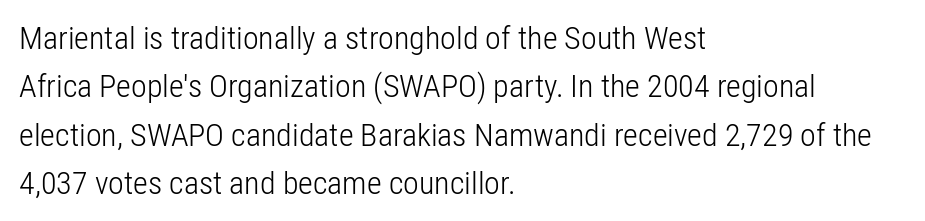
Q: Is the text bold? A: No.
Q: Is the text italic (slanted)? A: No, it is upright.
Q: Is the typeface a serif or a sans-serif typeface? A: Sans-serif.
Q: Is the text underlined? A: No.
Q: How is the paragraph aligned? A: Left-aligned.
Q: Is the spacing between letters normal or unusually wide? A: Normal.
Q: Is the spacing between lines tight, normal or loose? A: Normal.
Q: Width (condensed, normal, or wide)? A: Condensed.
Q: Stroke contrast? A: Low.
Q: x-height? A: Medium.
Q: Monospaced? A: No.
